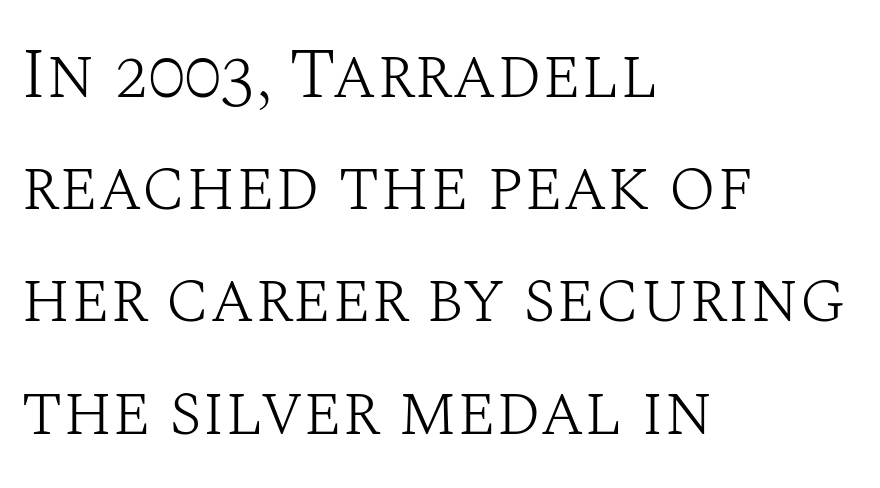
Q: Is the text bold? A: No.
Q: Is the text italic (slanted)? A: No, it is upright.
Q: Is the typeface a serif or a sans-serif typeface? A: Serif.
Q: Is the text underlined? A: No.
Q: How is the paragraph aligned? A: Left-aligned.
Q: Is the spacing between letters normal or unusually wide? A: Normal.
Q: Is the spacing between lines tight, normal or loose? A: Normal.
Q: Width (condensed, normal, or wide)? A: Normal.
Q: Stroke contrast? A: Medium.
Q: x-height? A: Large.
Q: Monospaced? A: No.
